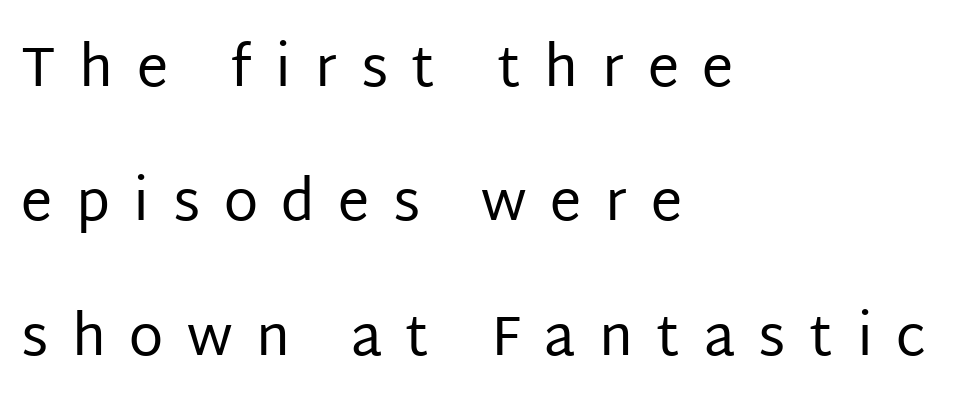
Inter-character spacing is expanded well beyond the font's built-in metrics. The letters stand upright; this is a roman face. The typesetting does not lean heavy: it is not bold. Spacing verdict: proportional, widths tailored to each character. The passage shown stacks its lines with a broad gap.
